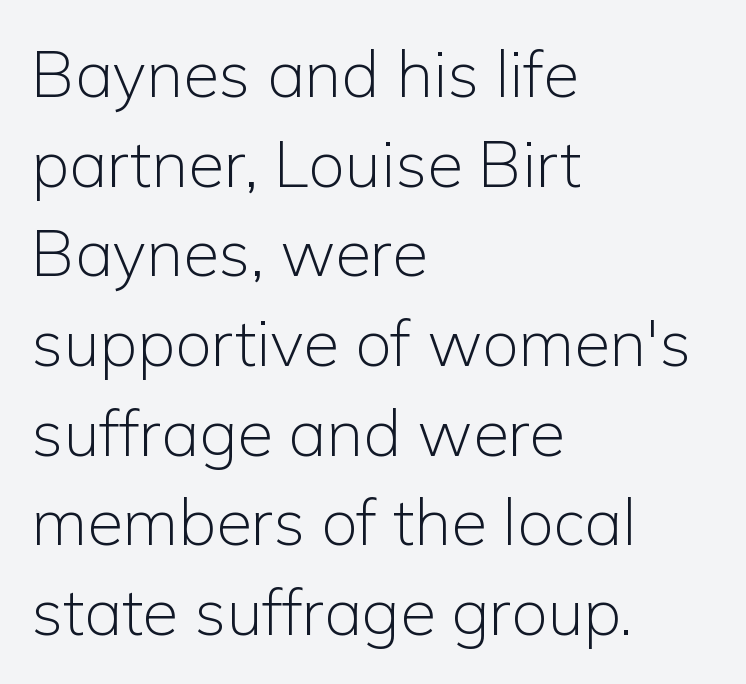
{"serif": "no", "italic": "no", "bold": "no", "weight": "light", "width": "normal", "stroke_contrast": "low", "x_height": "medium", "monospaced": "no", "underline": "no", "align": "left", "line_spacing": "normal", "line_spacing_ratio": 1.38, "letter_spacing": "normal", "letter_spacing_em": 0.0, "glyph_px": 65}
